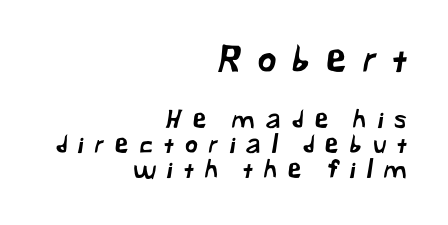
The image shows 37 px sans-serif type; set right-aligned, tight line spacing (0.99x), unusually wide letter spacing (+0.44 em), not underlined; the first (top) block is 1.48x larger; low stroke contrast and a medium x-height.
